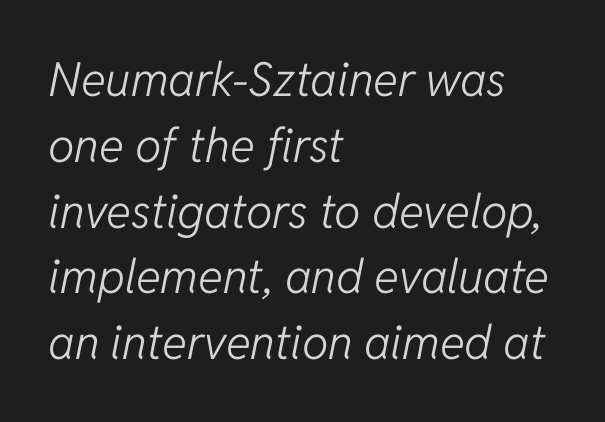
Q: Is the text bold? A: No.
Q: Is the text italic (slanted)? A: Yes, it leans right by about 11 degrees.
Q: Is the text underlined? A: No.
Q: How is the paragraph aligned? A: Left-aligned.
Q: Is the spacing between letters normal or unusually wide? A: Normal.
Q: Is the spacing between lines tight, normal or loose? A: Normal.
Q: Width (condensed, normal, or wide)? A: Normal.
Q: Stroke contrast? A: Low.
Q: x-height? A: Medium.
Q: Monospaced? A: No.
